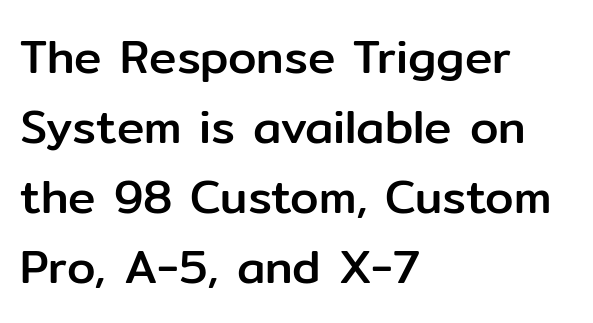
{"serif": "no", "italic": "no", "width": "normal", "stroke_contrast": "low", "x_height": "medium", "monospaced": "no", "underline": "no", "align": "left", "line_spacing": "normal", "line_spacing_ratio": 1.52, "letter_spacing": "normal", "letter_spacing_em": 0.0, "glyph_px": 46}
